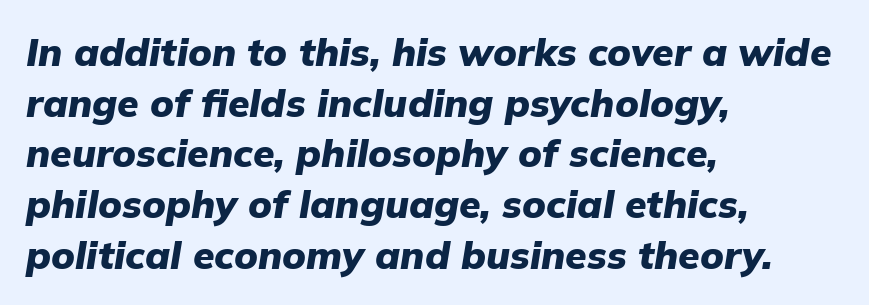
The image shows 39 px heavy type, italic (leaning right); set left-aligned, normal line spacing (1.3x), normal letter spacing, not underlined; low stroke contrast and a medium x-height.
